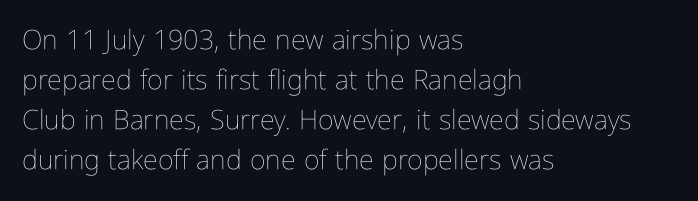
The image shows 27 px text type, upright; set left-aligned, normal line spacing (1.48x), normal letter spacing, not underlined.
